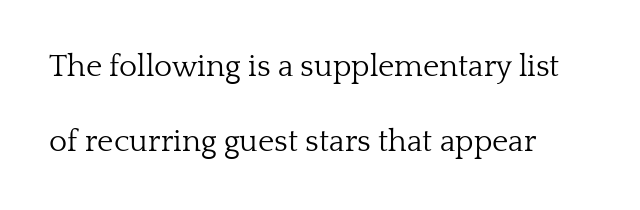
Glyph-to-glyph distance matches everyday printed text. The specimen omits any rule beneath the text block's lines. Airy leading. The typeface chosen for these lines features serifs. Spacing verdict: proportional, widths tailored to each character.
